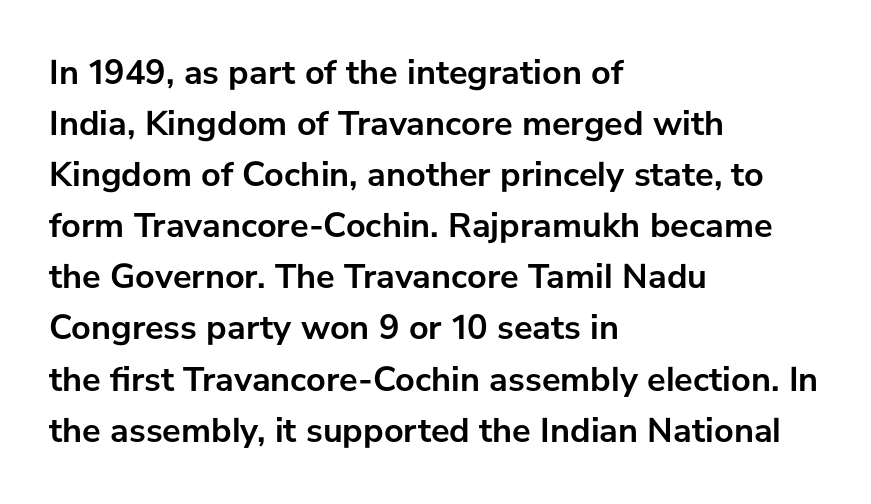
The compositor pushed each line to the left boundary. Spacing between characters is what you'd get straight out of the box. Tall strokes in this sample are plumb rather than angled. A sans-serif font was chosen for this passage. Note the varied advance widths — an 'i' is clearly narrower than an 'm'. The block of text has a typical density, with ordinary space between rows.
